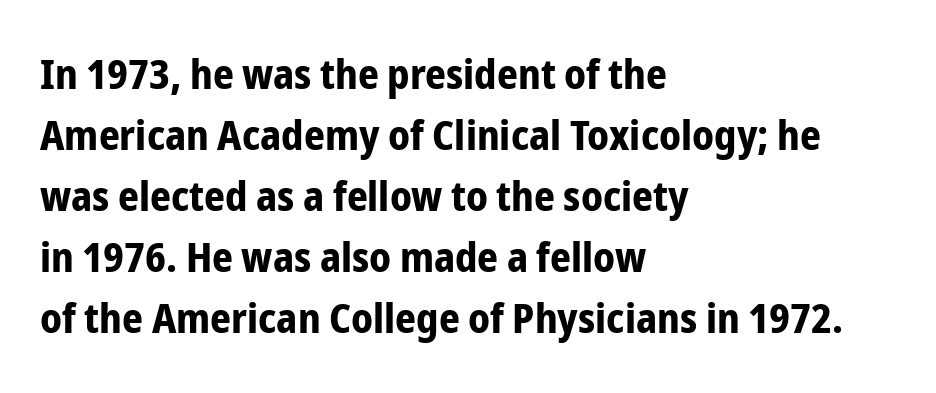
The image shows 41 px bold, condensed sans-serif type, upright; set left-aligned, normal line spacing (1.49x), normal letter spacing, not underlined; low stroke contrast and a medium x-height.
